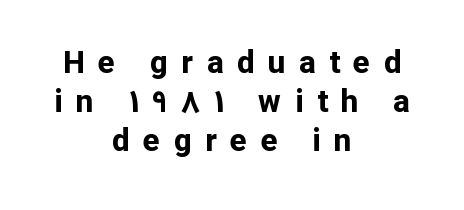
The lettering holds an erect, upright posture throughout. A student would call this center alignment; a typographer would say set centered. Bare-footed words on every line. These lines sit exactly where default settings would place them. Observe the wide spacing: letters keep a clear distance from each other.
